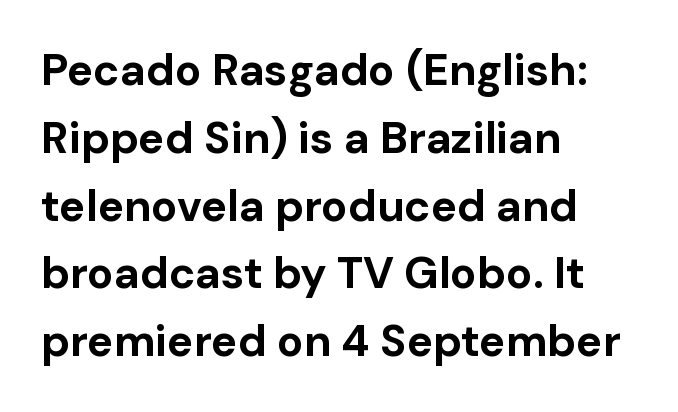
The image shows 44 px bold sans-serif type, upright; set left-aligned, normal line spacing (1.54x), normal letter spacing, not underlined; low stroke contrast and a medium x-height.
